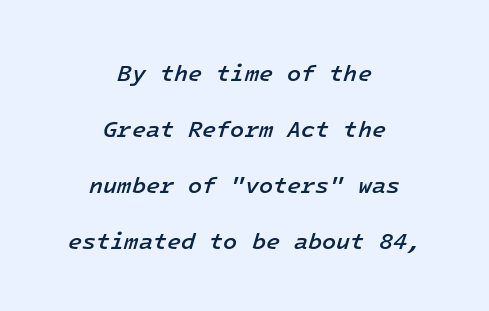
{"italic": "yes", "lean": "right", "slant_degrees": 16, "bold": "semi", "underline": "no", "align": "center", "line_spacing": "loose", "line_spacing_ratio": 2.43, "letter_spacing": "normal", "letter_spacing_em": 0.0, "glyph_px": 23}
